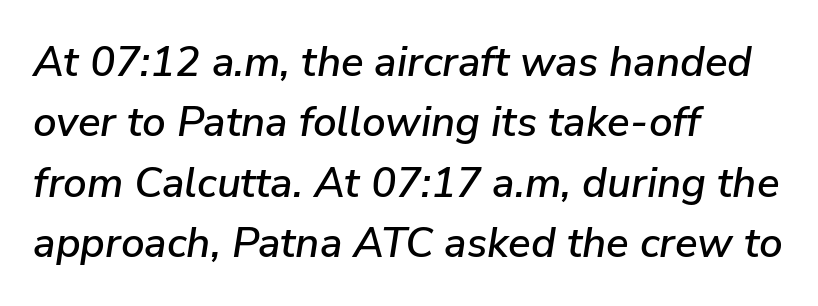
Each row of text sits above clean, open space. Look at the tracking — it's just the regular setting, nothing added. The lettering tilts uniformly, giving the passage an italic look. Layout note: lines flush left. Each letter keeps its own natural width here, so spacing adapts to shape. The designer left line spacing at the default.
